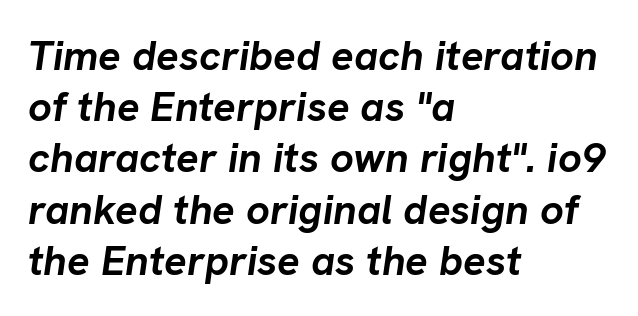
A bare baseline throughout the passage. This sample has the flowing, uneven cadence of proportional lettering. The glyphs have the mass of a bold cut. The typography opts for an oblique posture over an upright one.
